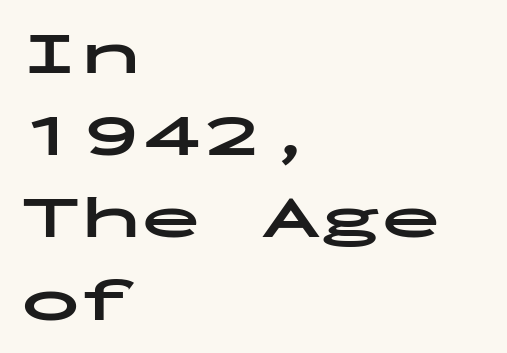
Q: Is the text bold? A: Yes.
Q: Is the text italic (slanted)? A: No, it is upright.
Q: Is the typeface a serif or a sans-serif typeface? A: Sans-serif.
Q: Is the text underlined? A: No.
Q: How is the paragraph aligned? A: Left-aligned.
Q: Is the spacing between letters normal or unusually wide? A: Normal.
Q: Is the spacing between lines tight, normal or loose? A: Normal.
Q: Width (condensed, normal, or wide)? A: Wide.
Q: Stroke contrast? A: Low.
Q: x-height? A: Medium.
Q: Monospaced? A: Yes.
